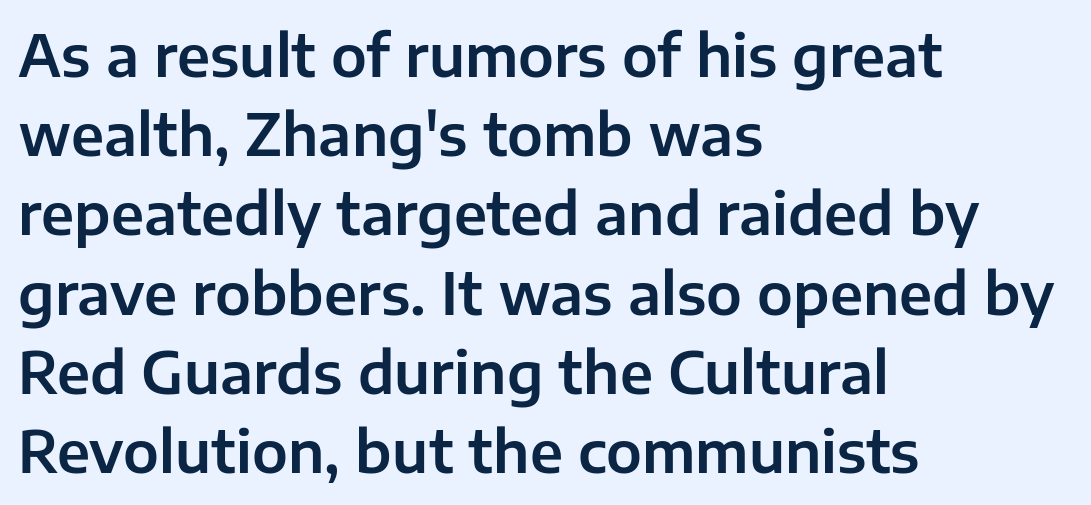
Q: Is the text italic (slanted)? A: No, it is upright.
Q: Is the typeface a serif or a sans-serif typeface? A: Sans-serif.
Q: Is the text underlined? A: No.
Q: How is the paragraph aligned? A: Left-aligned.
Q: Is the spacing between letters normal or unusually wide? A: Normal.
Q: Is the spacing between lines tight, normal or loose? A: Normal.
Q: Width (condensed, normal, or wide)? A: Normal.
Q: Stroke contrast? A: Low.
Q: x-height? A: Medium.
Q: Monospaced? A: No.
